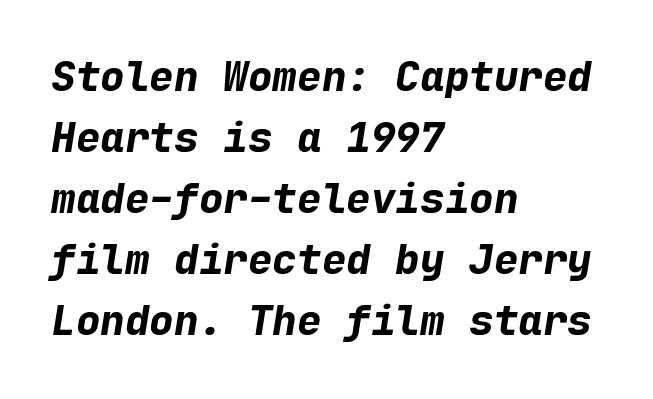
{"italic": "yes", "lean": "right", "slant_degrees": 9, "bold": "yes", "weight": "bold", "width": "normal", "stroke_contrast": "low", "x_height": "medium", "monospaced": "yes", "underline": "no", "align": "left", "line_spacing": "normal", "line_spacing_ratio": 1.49, "letter_spacing": "normal", "letter_spacing_em": 0.0, "glyph_px": 41}
